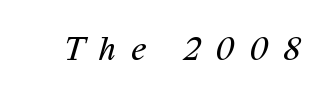
The image shows 35 px regular-weight sans-serif type; set unusually wide letter spacing (+0.42 em), not underlined; medium stroke contrast and a medium x-height.
